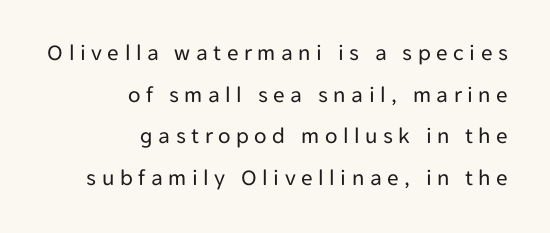
The image shows 23 px text type, upright; set right-aligned, line spacing 1.81x, unusually wide letter spacing (+0.24 em), not underlined.
